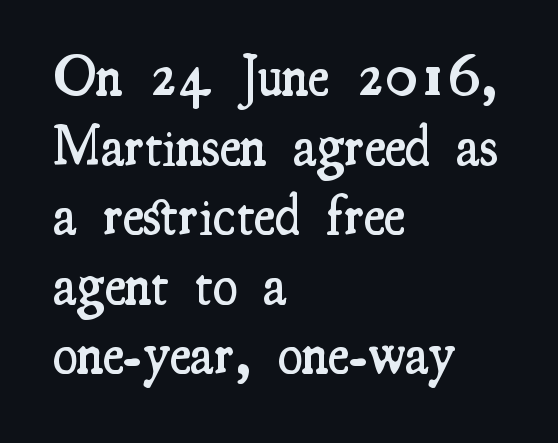
{"serif": "yes", "italic": "no", "bold": "semi", "weight": "semibold", "width": "condensed", "stroke_contrast": "medium", "x_height": "small", "monospaced": "no", "underline": "no", "align": "left", "line_spacing_ratio": 1.22, "letter_spacing": "normal", "letter_spacing_em": 0.0, "glyph_px": 57}
